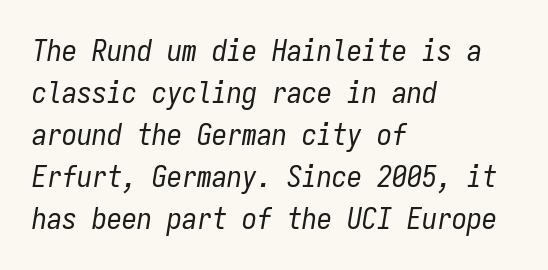
Q: Is the text bold? A: No.
Q: Is the text italic (slanted)? A: Yes, it leans right by about 9 degrees.
Q: Is the text underlined? A: No.
Q: How is the paragraph aligned? A: Left-aligned.
Q: Is the spacing between letters normal or unusually wide? A: Normal.
Q: Is the spacing between lines tight, normal or loose? A: Normal.
Q: Width (condensed, normal, or wide)? A: Condensed.
Q: Stroke contrast? A: Low.
Q: x-height? A: Medium.
Q: Monospaced? A: Yes.
